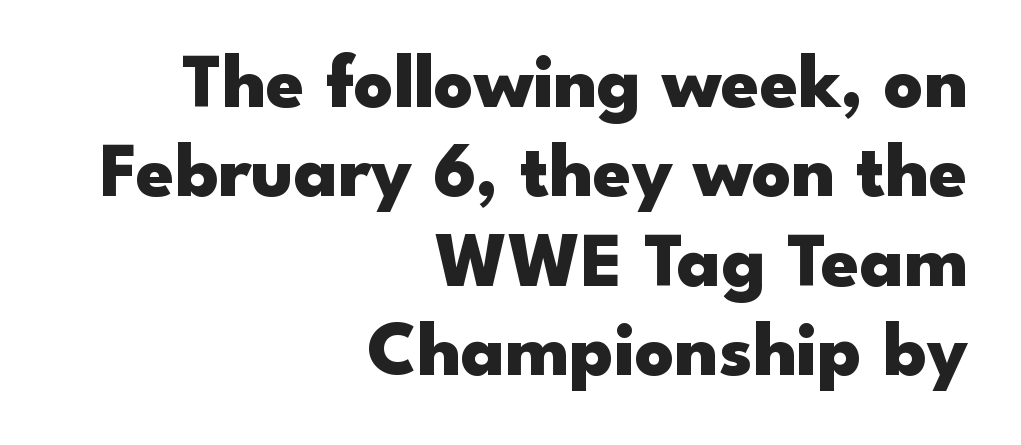
Q: Is the text bold? A: Yes.
Q: Is the text italic (slanted)? A: No, it is upright.
Q: Is the typeface a serif or a sans-serif typeface? A: Sans-serif.
Q: Is the text underlined? A: No.
Q: How is the paragraph aligned? A: Right-aligned.
Q: Is the spacing between letters normal or unusually wide? A: Normal.
Q: Width (condensed, normal, or wide)? A: Wide.
Q: Stroke contrast? A: Low.
Q: x-height? A: Small.
Q: Monospaced? A: No.
